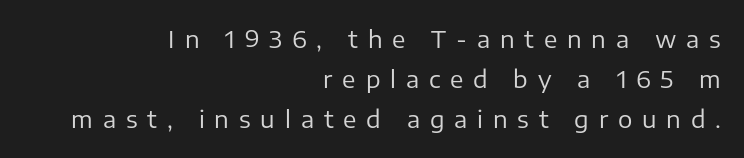
Q: Is the text bold? A: No.
Q: Is the text italic (slanted)? A: No, it is upright.
Q: Is the text underlined? A: No.
Q: How is the paragraph aligned? A: Right-aligned.
Q: Is the spacing between letters normal or unusually wide? A: Unusually wide.
Q: Is the spacing between lines tight, normal or loose? A: Normal.
